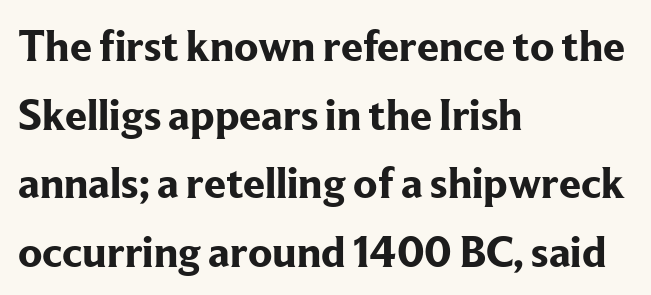
{"serif": "yes", "italic": "no", "bold": "yes", "weight": "bold", "width": "normal", "stroke_contrast": "low", "x_height": "medium", "monospaced": "no", "underline": "no", "align": "left", "line_spacing": "normal", "line_spacing_ratio": 1.56, "letter_spacing": "normal", "letter_spacing_em": 0.0, "glyph_px": 44}
